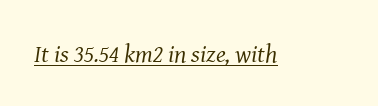
Q: Is the text bold? A: No.
Q: Is the text italic (slanted)? A: Yes, it leans right by about 8 degrees.
Q: Is the text underlined? A: Yes.
Q: Is the spacing between letters normal or unusually wide? A: Normal.
